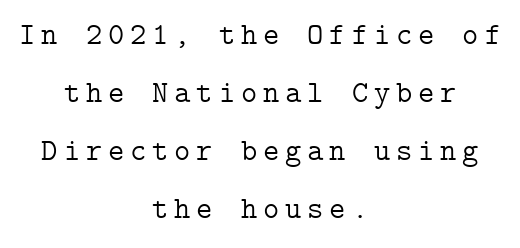
This sample is center-justified, so both line endings float freely. Look at the bottom of the vertical strokes: they flare into serifs here. Weight: not bold — regular or lighter. Italic: no, the glyphs are upright roman. Glance below the letters and you will spot only blank space.
